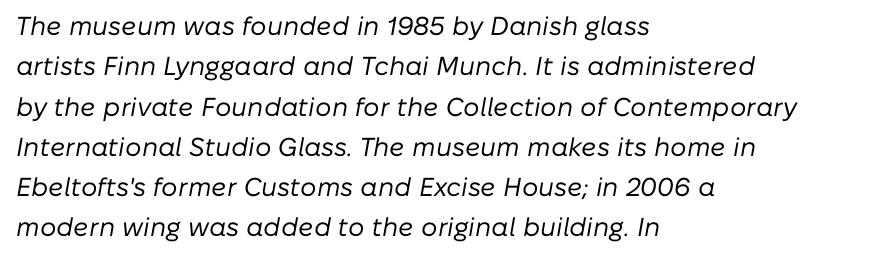
Q: Is the text bold? A: No.
Q: Is the text italic (slanted)? A: Yes, it leans right by about 10 degrees.
Q: Is the text underlined? A: No.
Q: How is the paragraph aligned? A: Left-aligned.
Q: Is the spacing between letters normal or unusually wide? A: Normal.
Q: Is the spacing between lines tight, normal or loose? A: Normal.
